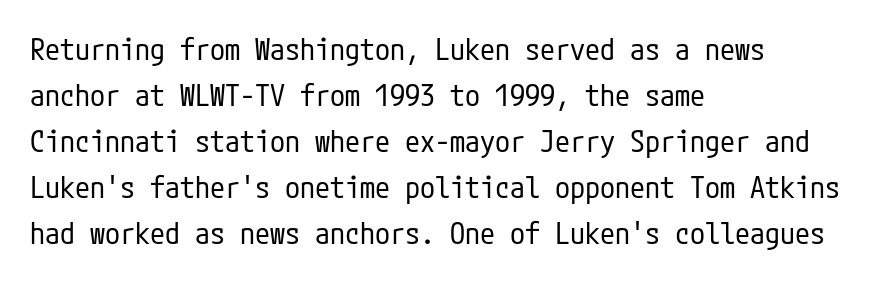
The image shows 30 px regular-weight, condensed sans-serif type, upright; set left-aligned, normal line spacing (1.53x), normal letter spacing, not underlined; low stroke contrast and a medium x-height.
